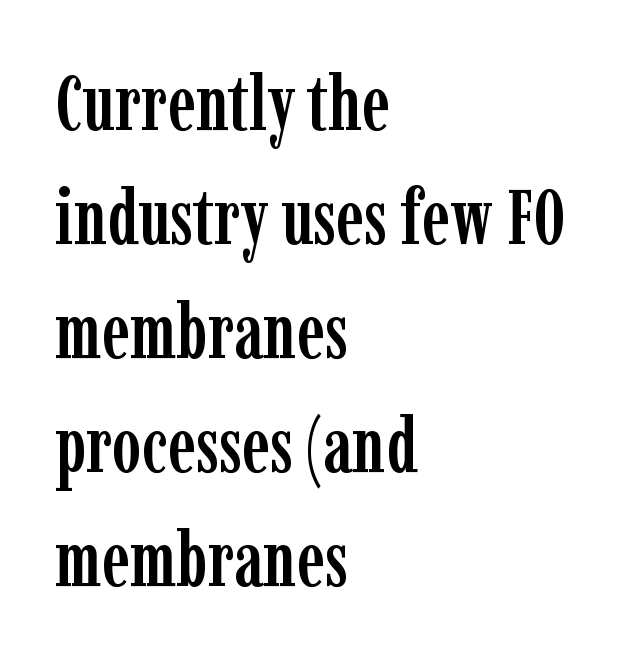
The image shows 78 px condensed serif type, upright; set left-aligned, normal line spacing (1.46x), normal letter spacing, not underlined; low stroke contrast and a medium x-height.
